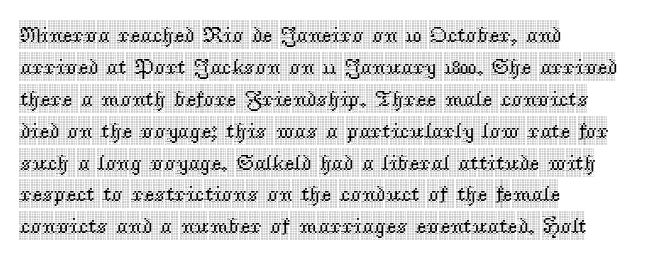
Q: Is the text italic (slanted)? A: No, it is upright.
Q: Is the text underlined? A: No.
Q: How is the paragraph aligned? A: Left-aligned.
Q: Is the spacing between letters normal or unusually wide? A: Normal.
Q: Is the spacing between lines tight, normal or loose? A: Normal.
